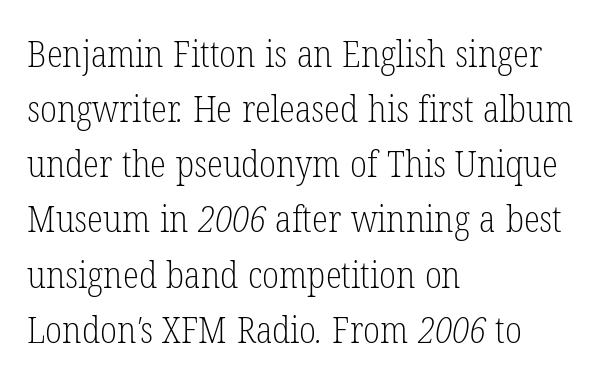
The image shows 37 px light, condensed serif type; set left-aligned, normal line spacing (1.49x), normal letter spacing, not underlined; low stroke contrast and a medium x-height.
